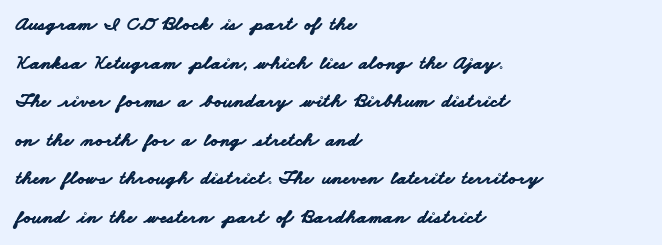
Letter spacing: default. The lines are quadded left. The passage shown is not underscored anywhere. The leading is generous, giving the passage an open texture. What weight is shown? A full bold with thick strokes.
